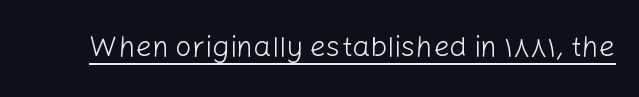
Q: Is the text bold? A: No.
Q: Is the text italic (slanted)? A: No, it is upright.
Q: Is the typeface a serif or a sans-serif typeface? A: Sans-serif.
Q: Is the text underlined? A: Yes.
Q: Is the spacing between letters normal or unusually wide? A: Normal.
Q: Width (condensed, normal, or wide)? A: Normal.
Q: Stroke contrast? A: Low.
Q: x-height? A: Medium.
Q: Monospaced? A: No.
